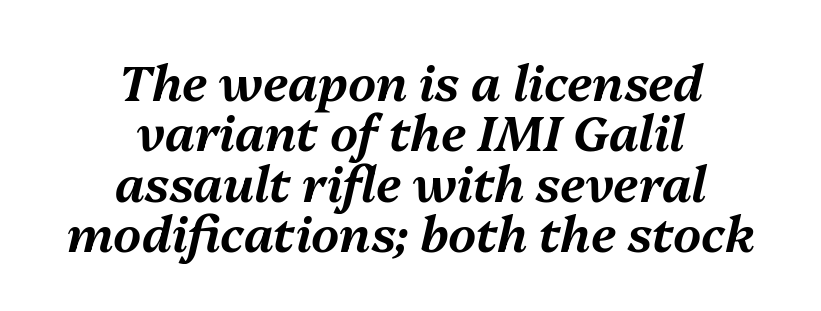
Q: Is the text italic (slanted)? A: Yes, it leans right by about 13 degrees.
Q: Is the text underlined? A: No.
Q: How is the paragraph aligned? A: Centered.
Q: Is the spacing between letters normal or unusually wide? A: Normal.
Q: Is the spacing between lines tight, normal or loose? A: Tight.
Q: Width (condensed, normal, or wide)? A: Normal.
Q: Stroke contrast? A: Medium.
Q: x-height? A: Medium.
Q: Monospaced? A: No.
